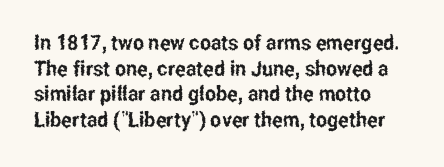
Q: Is the text italic (slanted)? A: No, it is upright.
Q: Is the text underlined? A: No.
Q: How is the paragraph aligned? A: Left-aligned.
Q: Is the spacing between letters normal or unusually wide? A: Normal.
